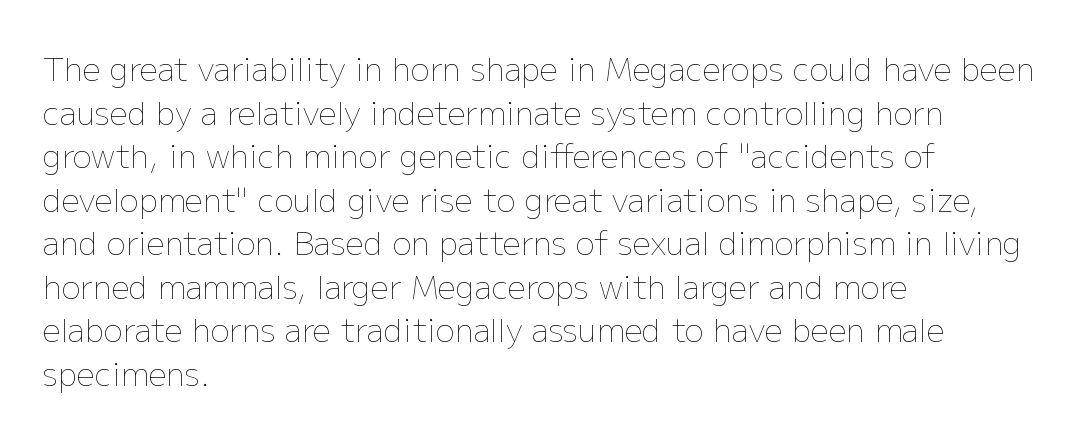
{"italic": "no", "bold": "no", "weight": "thin", "width": "normal", "stroke_contrast": "low", "x_height": "medium", "monospaced": "no", "underline": "no", "align": "left", "line_spacing": "normal", "line_spacing_ratio": 1.36, "letter_spacing": "normal", "letter_spacing_em": 0.0, "glyph_px": 32}
